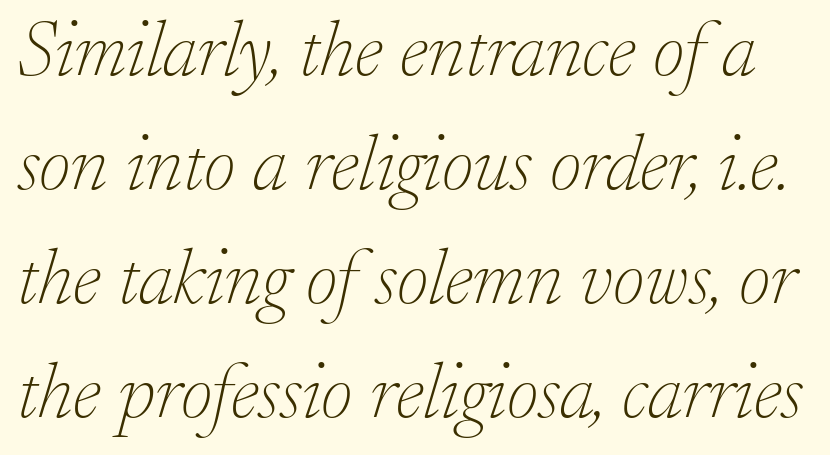
The image shows 78 px thin serif type, italic (leaning right); set normal line spacing (1.46x), normal letter spacing, not underlined; low stroke contrast and a small x-height.
